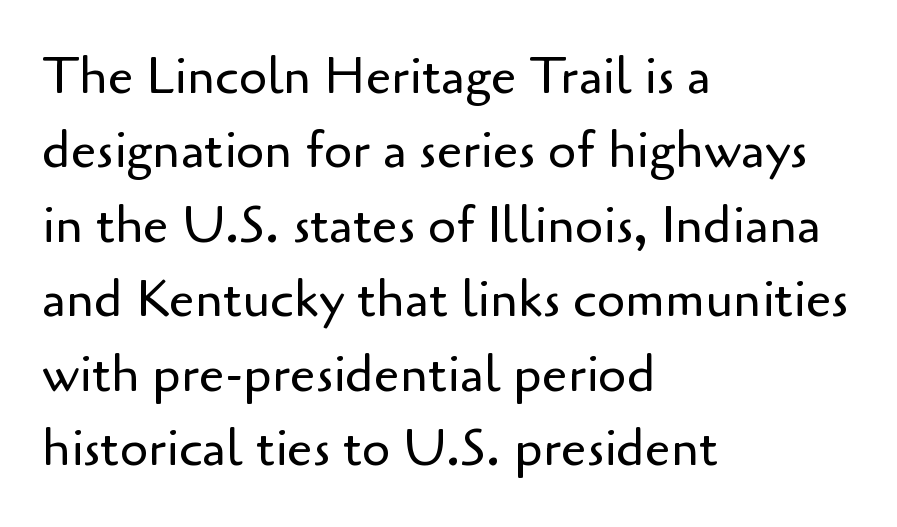
{"serif": "no", "italic": "no", "bold": "no", "weight": "regular", "width": "normal", "stroke_contrast": "low", "x_height": "small", "monospaced": "no", "underline": "no", "align": "left", "line_spacing": "normal", "line_spacing_ratio": 1.46, "letter_spacing": "normal", "letter_spacing_em": 0.0, "glyph_px": 51}
